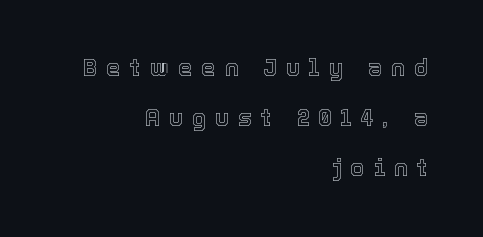
{"italic": "no", "underline": "no", "align": "right", "line_spacing": "loose", "line_spacing_ratio": 2.18, "letter_spacing": "wide", "letter_spacing_em": 0.4, "glyph_px": 23}
